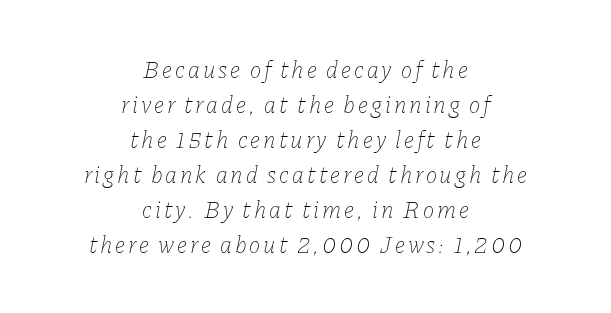
Neither beginnings nor endings align; midpoints do. A clean baseline with only descenders dipping below it. Normally led — the rows are evenly, conventionally spaced. This is not heavy type; no bold has been used. The glyphs look as if they've been sheared to an angle.
